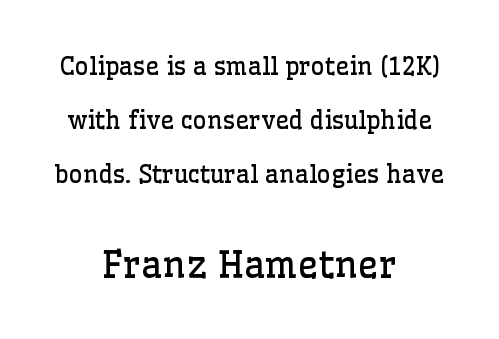
The image shows 36 px regular-weight serif type, upright; set centered, loose line spacing (2.25x), normal letter spacing, not underlined; the second (bottom) block is 1.5x larger; low stroke contrast and a medium x-height.
